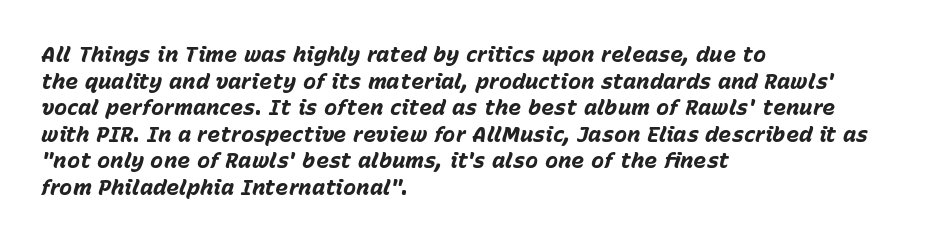
Q: Is the text bold? A: Yes.
Q: Is the text italic (slanted)? A: Yes, it leans right by about 15 degrees.
Q: Is the text underlined? A: No.
Q: How is the paragraph aligned? A: Left-aligned.
Q: Is the spacing between letters normal or unusually wide? A: Normal.
